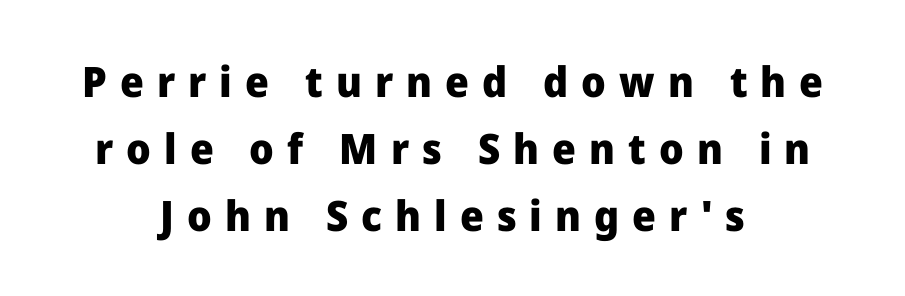
The tracking reads as deliberately expanded to a designer's eye. The space directly below the letters is spotless. Do the letters lean? They stand straight. Does the copy run flush right? No — it is centered line by line. Varying glyph widths throughout — classic text-font behaviour.
